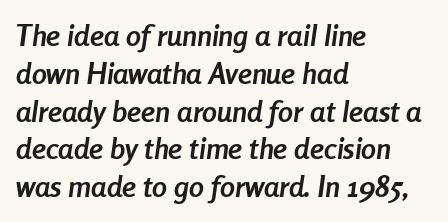
The image shows 30 px semibold, condensed type, italic (leaning right); set left-aligned, normal line spacing (1.26x), normal letter spacing, not underlined; low stroke contrast and a medium x-height.
